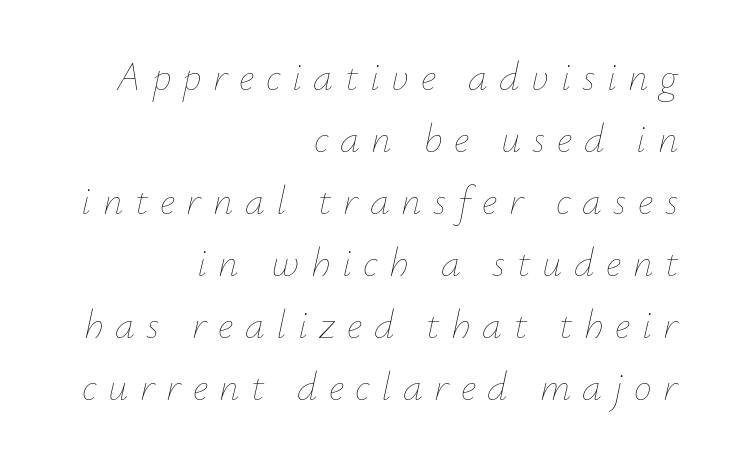
Q: Is the text bold? A: No.
Q: Is the text italic (slanted)? A: Yes, it leans right by about 12 degrees.
Q: Is the text underlined? A: No.
Q: How is the paragraph aligned? A: Right-aligned.
Q: Is the spacing between letters normal or unusually wide? A: Unusually wide.
Q: Is the spacing between lines tight, normal or loose? A: Normal.
Q: Width (condensed, normal, or wide)? A: Normal.
Q: Stroke contrast? A: Low.
Q: x-height? A: Small.
Q: Monospaced? A: No.
